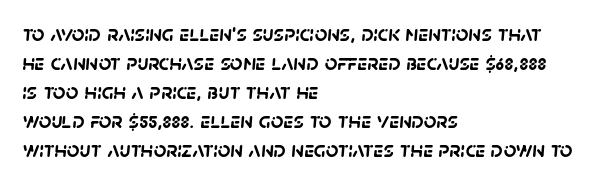
The image shows 22 px bold type; set left-aligned, normal line spacing (1.32x), normal letter spacing, not underlined.
